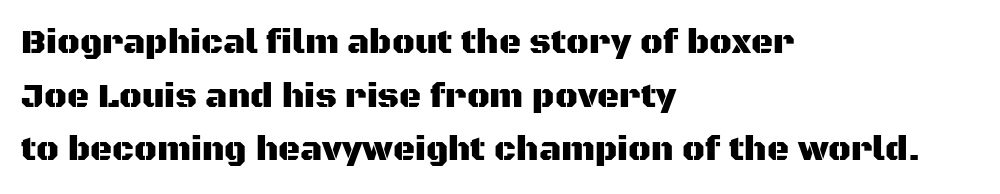
{"serif": "no", "italic": "no", "width": "normal", "stroke_contrast": "medium", "x_height": "large", "monospaced": "no", "underline": "no", "align": "left", "line_spacing": "normal", "line_spacing_ratio": 1.58, "letter_spacing": "normal", "letter_spacing_em": 0.0, "glyph_px": 34}
